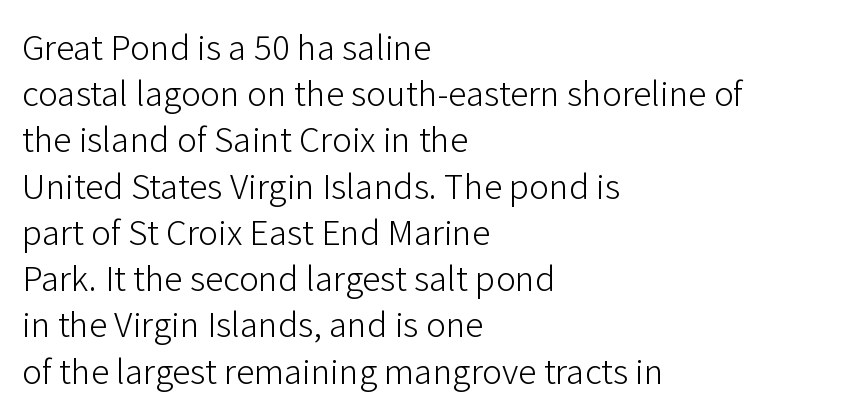
The image shows 37 px light sans-serif type, upright; set left-aligned, normal line spacing (1.25x), normal letter spacing, not underlined; low stroke contrast and a medium x-height.
